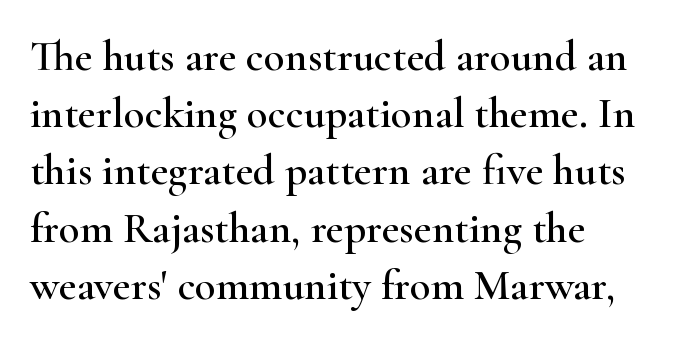
Q: Is the text italic (slanted)? A: No, it is upright.
Q: Is the typeface a serif or a sans-serif typeface? A: Serif.
Q: Is the text underlined? A: No.
Q: How is the paragraph aligned? A: Left-aligned.
Q: Is the spacing between letters normal or unusually wide? A: Normal.
Q: Is the spacing between lines tight, normal or loose? A: Normal.
Q: Width (condensed, normal, or wide)? A: Wide.
Q: Stroke contrast? A: High.
Q: x-height? A: Small.
Q: Monospaced? A: No.
